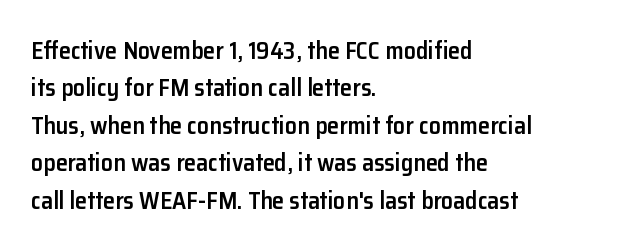
Q: Is the text bold? A: Semi-bold.
Q: Is the text italic (slanted)? A: No, it is upright.
Q: Is the text underlined? A: No.
Q: How is the paragraph aligned? A: Left-aligned.
Q: Is the spacing between letters normal or unusually wide? A: Normal.
Q: Is the spacing between lines tight, normal or loose? A: Normal.
